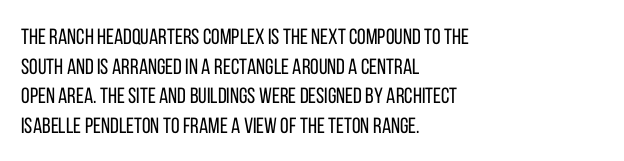
The image shows 22 px text type, upright; set left-aligned, normal line spacing (1.35x), normal letter spacing, not underlined.
